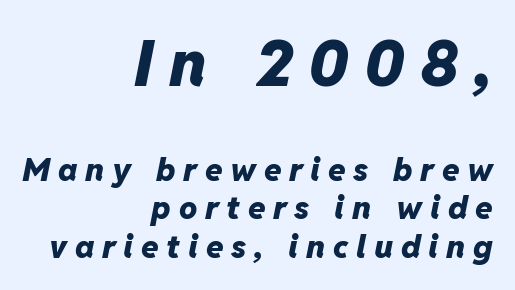
{"italic": "yes", "lean": "right", "slant_degrees": 11, "bold": "yes", "weight": "heavy", "width": "normal", "stroke_contrast": "low", "x_height": "medium", "monospaced": "no", "underline": "no", "align": "right", "line_spacing_ratio": 1.2, "letter_spacing": "wide", "letter_spacing_em": 0.24, "larger_block": "first", "size_ratio": 1.97, "glyph_px": 63}
